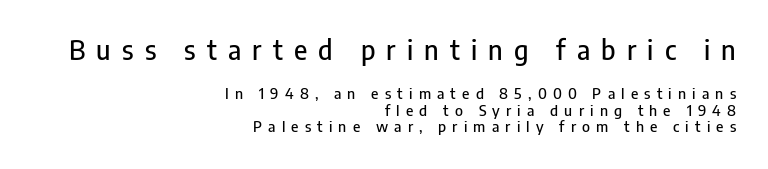
The passage shown is not underscored anywhere. These lines stack with their right ends in a neat column. The first block has been scaled up relative to the second. This is roman type, the default non-slanted kind. The space between consecutive lines is stingy.
